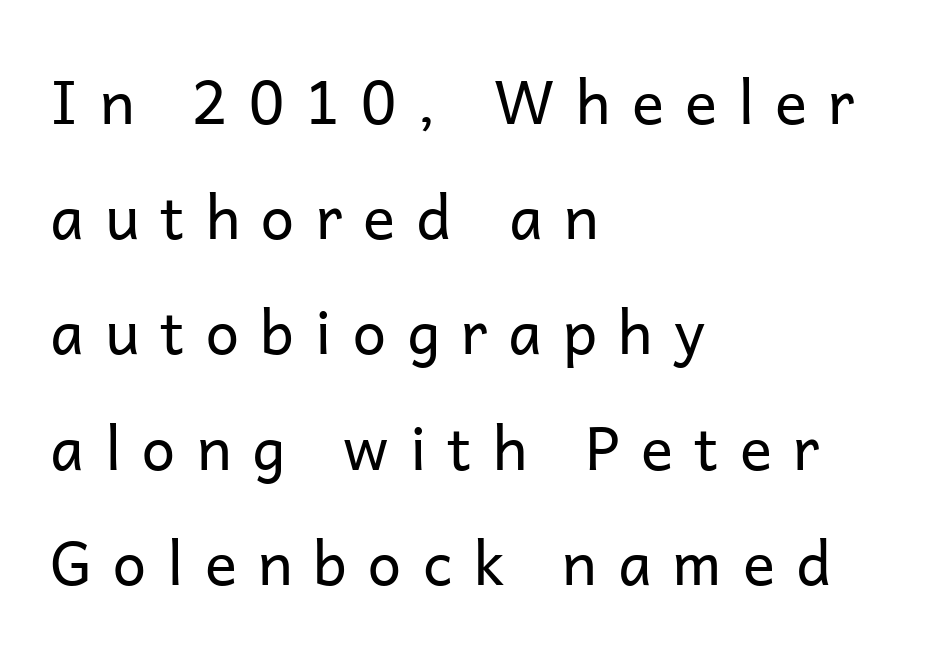
The image shows 60 px regular-weight sans-serif type, upright; set left-aligned, loose line spacing (1.92x), unusually wide letter spacing (+0.35 em), not underlined; low stroke contrast and a medium x-height.
